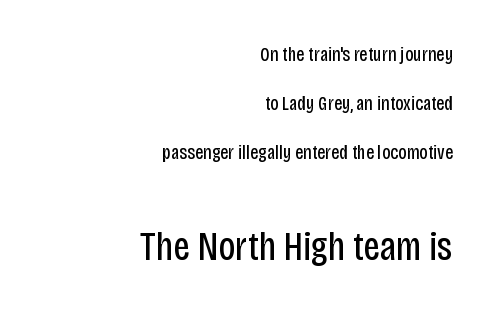
The image shows 40 px regular-weight, condensed sans-serif type, upright; set right-aligned, loose line spacing (2.46x), normal letter spacing, not underlined; the second (bottom) block is 2.0x larger; low stroke contrast and a large x-height.
